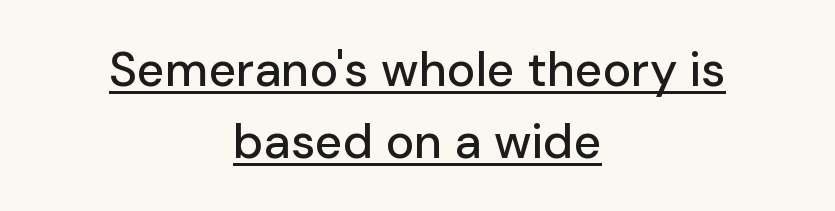
The image shows 48 px sans-serif type, upright; set centered, normal line spacing (1.5x), normal letter spacing, underlined; low stroke contrast and a medium x-height.
